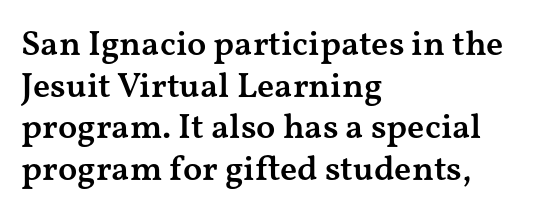
Posture: vertical. Set as a demibold, roughly 600 on the weight scale. The line texture is even and compact thanks to regular tracking. Proportional: the letters do not fall into vertical columns.
